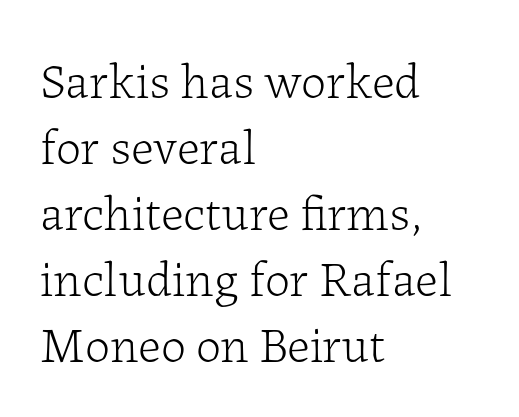
Standard letterfit; no display-style spreading of the glyphs. In terms of leading, this rendering sits right in the middle. The passage shown is not bold in any degree. Varying glyph widths throughout — classic text-font behaviour. Look at the bottom of the vertical strokes: they flare into serifs here.
